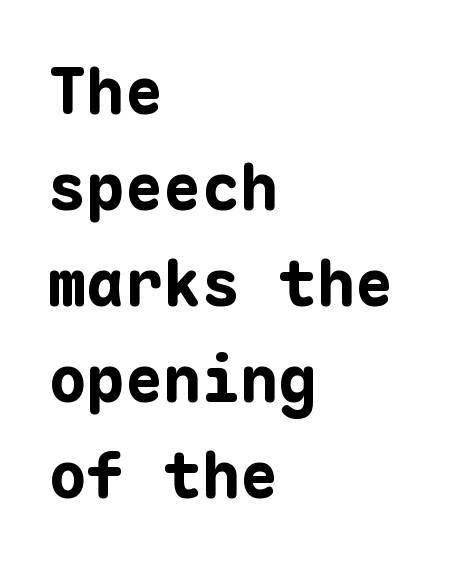
Q: Is the text bold? A: Yes.
Q: Is the text italic (slanted)? A: No, it is upright.
Q: Is the typeface a serif or a sans-serif typeface? A: Sans-serif.
Q: Is the text underlined? A: No.
Q: How is the paragraph aligned? A: Left-aligned.
Q: Is the spacing between letters normal or unusually wide? A: Normal.
Q: Is the spacing between lines tight, normal or loose? A: Normal.
Q: Width (condensed, normal, or wide)? A: Normal.
Q: Stroke contrast? A: Low.
Q: x-height? A: Medium.
Q: Monospaced? A: Yes.
